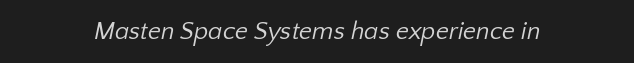
Check the space under the baseline: it is left empty. A light-to-regular cut is what we see here. Visually the block forms a symmetrical silhouette, jagged on both flanks. A typesetter would call this zero additional tracking.
